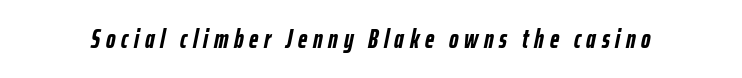
The image shows 26 px bold type, italic (leaning right); set unusually wide letter spacing (+0.22 em), not underlined.
